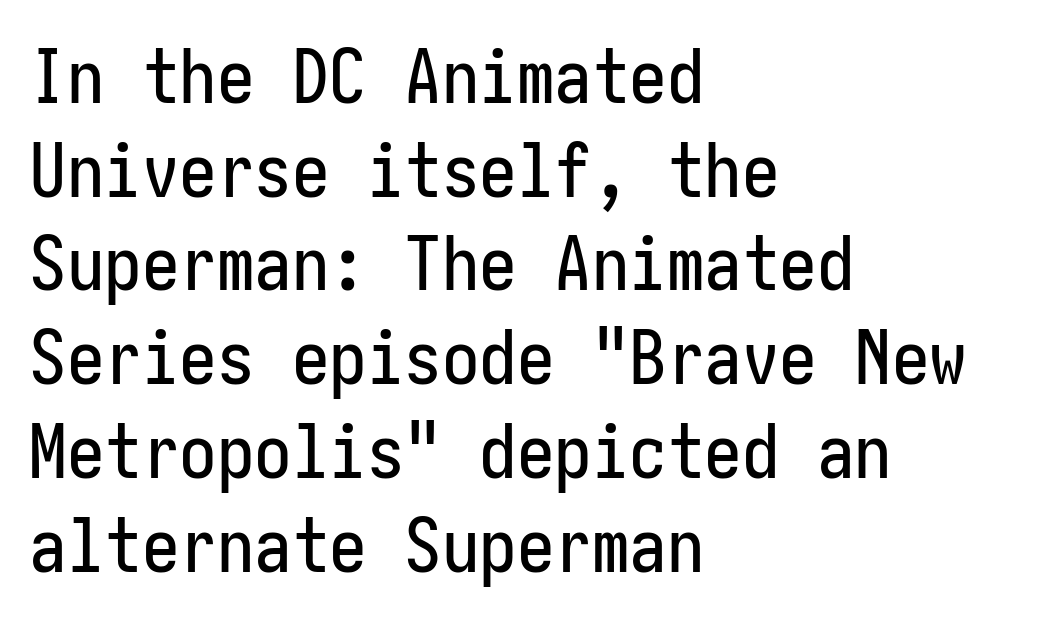
The image shows 75 px condensed sans-serif type, upright; set left-aligned, normal line spacing (1.25x), normal letter spacing, not underlined; low stroke contrast and a medium x-height.
